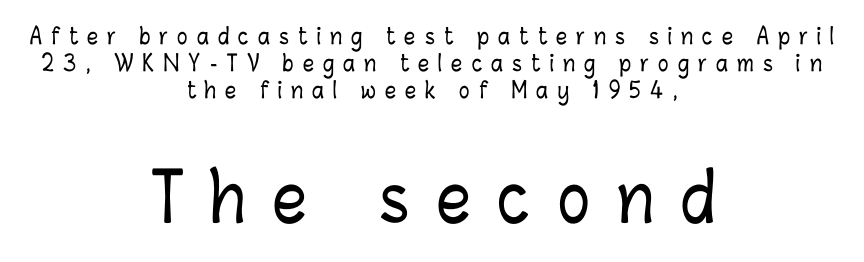
Each word looks stretched out because of the extra space between its letters. Horizontally, the lines are justified to the midpoint only. The font's upright variant was chosen for this text. Spacing verdict: proportional, widths tailored to each character.
